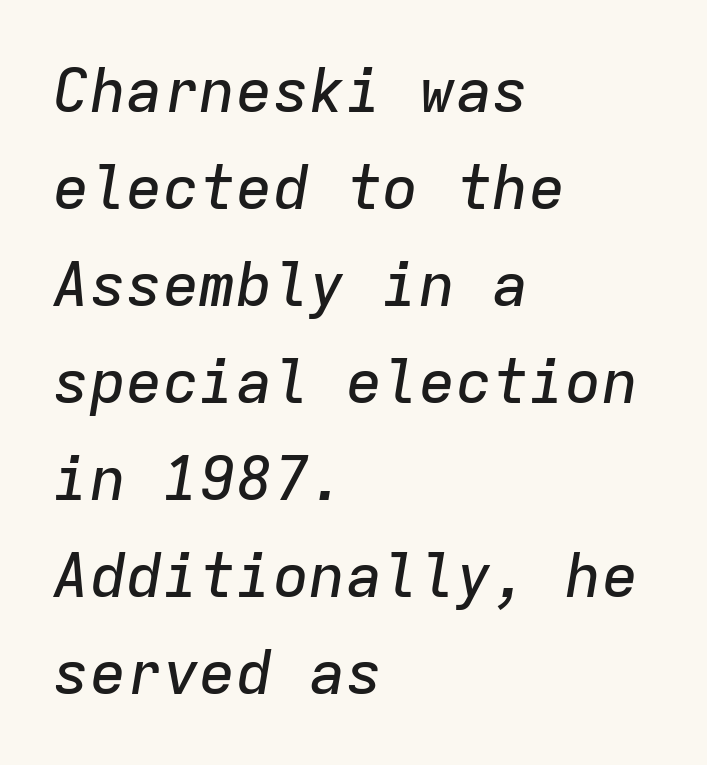
Q: Is the text italic (slanted)? A: Yes, it leans right by about 9 degrees.
Q: Is the text underlined? A: No.
Q: How is the paragraph aligned? A: Left-aligned.
Q: Is the spacing between letters normal or unusually wide? A: Normal.
Q: Is the spacing between lines tight, normal or loose? A: Normal.
Q: Width (condensed, normal, or wide)? A: Normal.
Q: Stroke contrast? A: Low.
Q: x-height? A: Medium.
Q: Monospaced? A: Yes.
